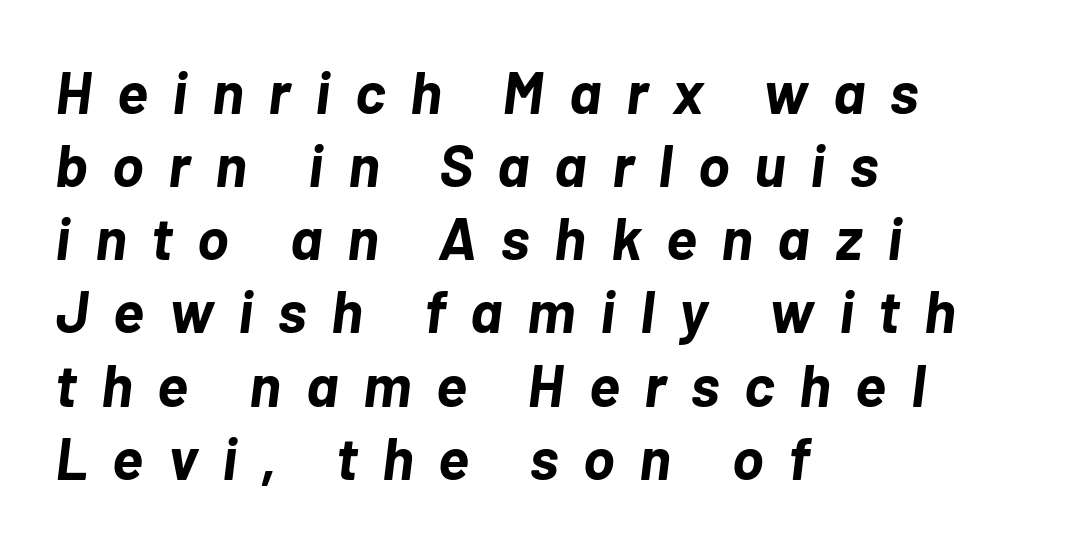
Q: Is the text bold? A: Yes.
Q: Is the text italic (slanted)? A: Yes, it leans right by about 7 degrees.
Q: Is the text underlined? A: No.
Q: How is the paragraph aligned? A: Left-aligned.
Q: Is the spacing between letters normal or unusually wide? A: Unusually wide.
Q: Width (condensed, normal, or wide)? A: Normal.
Q: Stroke contrast? A: Low.
Q: x-height? A: Medium.
Q: Monospaced? A: No.
